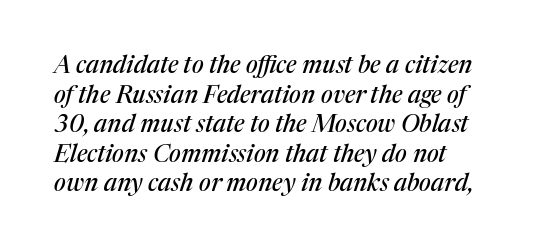
The image shows 24 px text type, italic (leaning right); set line spacing 1.23x, normal letter spacing, not underlined.
